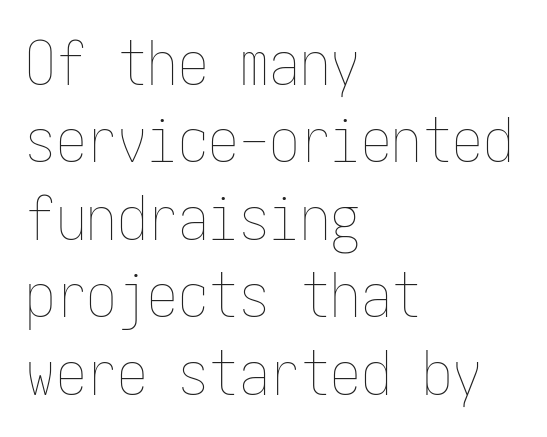
{"italic": "no", "bold": "no", "weight": "thin", "width": "condensed", "stroke_contrast": "low", "x_height": "medium", "underline": "no", "align": "left", "line_spacing": "normal", "line_spacing_ratio": 1.27, "letter_spacing": "normal", "letter_spacing_em": 0.0, "glyph_px": 61}
